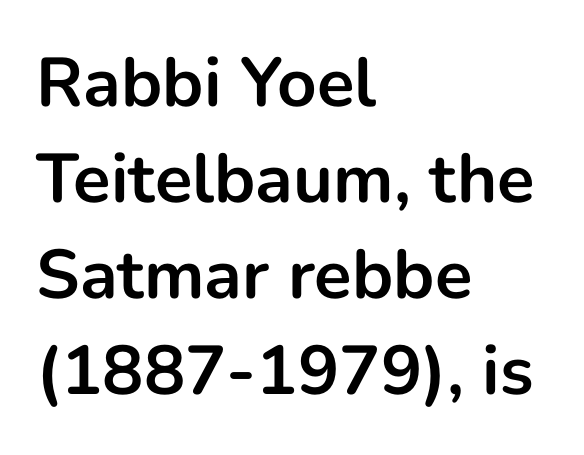
{"serif": "no", "italic": "no", "bold": "yes", "weight": "bold", "width": "normal", "stroke_contrast": "low", "x_height": "medium", "monospaced": "no", "underline": "no", "align": "left", "line_spacing": "normal", "line_spacing_ratio": 1.39, "letter_spacing": "normal", "letter_spacing_em": 0.0, "glyph_px": 69}
